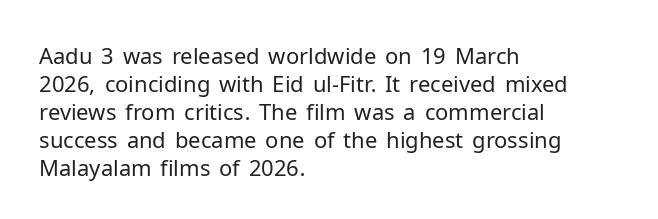
No extra ink here — the face is not bold. Students, observe: this is what conventionally led text looks like. Visually the block forms a straight wall on the left and a jagged coastline on the right. Clear beneath every line of the passage.
